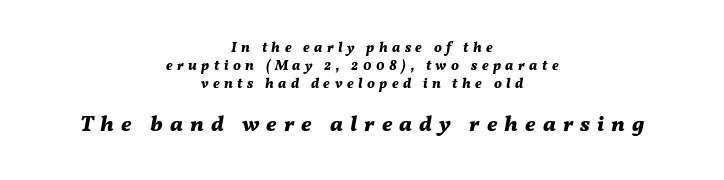
A typesetter would call this heavily tracked-out type. Stroke thickness is high; the sample reads as a true bold. The strip under each line holds only bare page. Each new line begins a customary step beneath the previous one.
